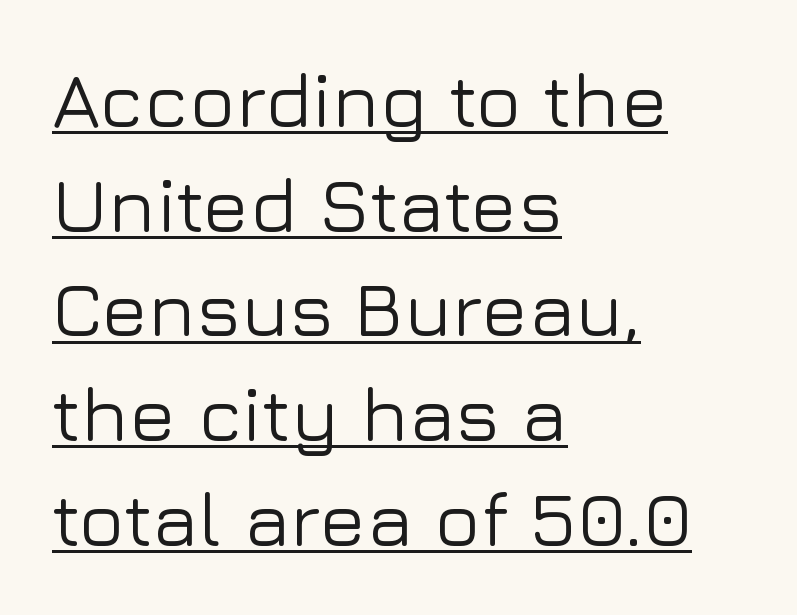
Does the type have serifs? No, each stem ends abruptly. The setting favours the left margin, as ordinary paragraphs usually do. Compared with typical body copy, the letter spacing here is the same. The letters advance in unequal steps, a hallmark of proportional type. When letters stand straight like this, we call the style roman or upright. Regular leading.
